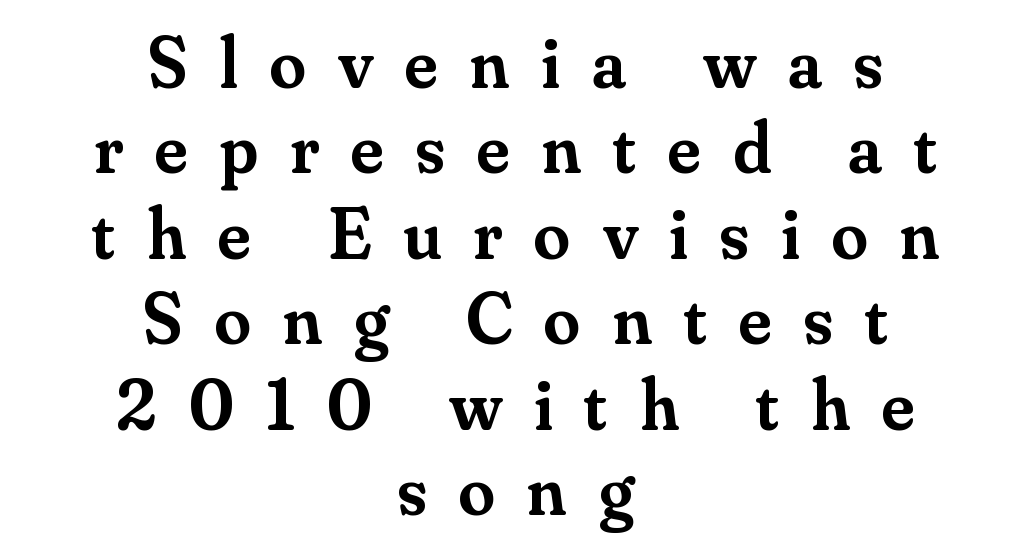
{"serif": "yes", "italic": "no", "bold": "semi", "weight": "semibold", "width": "normal", "stroke_contrast": "medium", "x_height": "small", "monospaced": "no", "underline": "no", "align": "center", "line_spacing_ratio": 1.17, "letter_spacing": "wide", "letter_spacing_em": 0.44, "glyph_px": 73}
